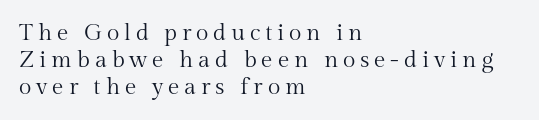
Q: Is the text bold? A: No.
Q: Is the text italic (slanted)? A: No, it is upright.
Q: Is the text underlined? A: No.
Q: How is the paragraph aligned? A: Left-aligned.
Q: Is the spacing between letters normal or unusually wide? A: Unusually wide.
